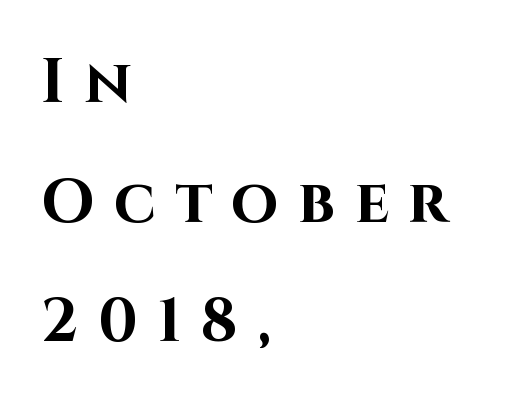
The passage shown is typed in a proportional face where columns would drift. This is roman type, the default non-slanted kind. The designer went with a sans here, leaving each stem footless. Vertical spacing — loose.
